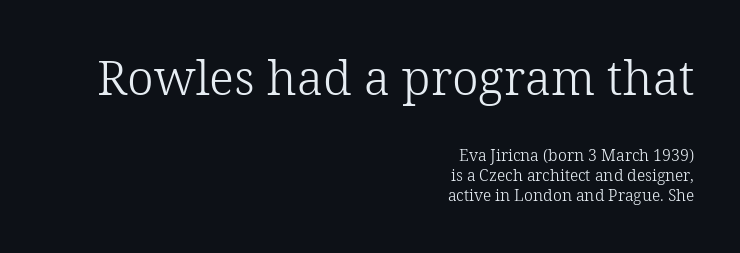
The rendering anchors every line to the right-hand side. Serifs: yes, visible at the terminals of the letterforms. The letters advance in unequal steps, a hallmark of proportional type. Whoever set this chose a conventional vertical rhythm. It's the straight-up-and-down kind of type. Between one letter and the next there's only the usual sliver of space.
